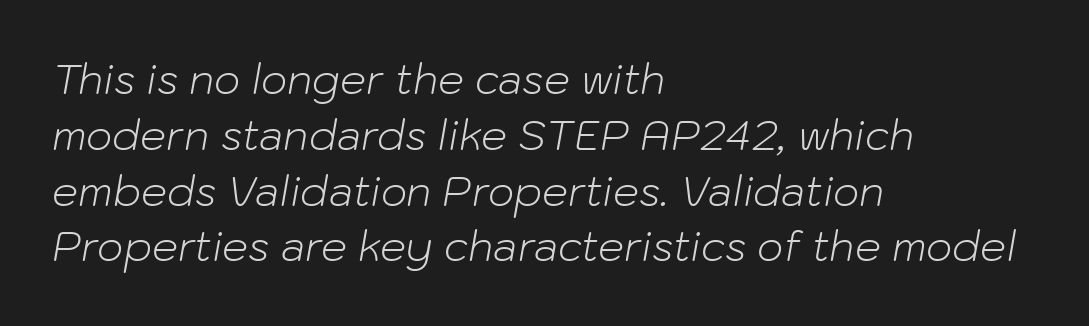
The image shows 41 px light type, italic (leaning right); set left-aligned, normal line spacing (1.36x), normal letter spacing, not underlined; low stroke contrast and a medium x-height.
